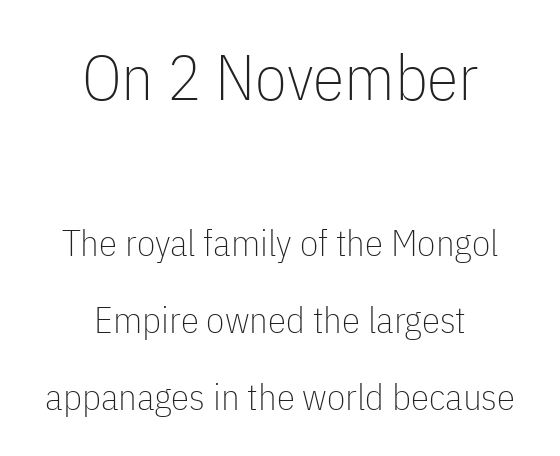
The image shows 64 px thin, condensed sans-serif type, upright; set centered, loose line spacing (2.08x), normal letter spacing, not underlined; the first (top) block is 1.73x larger; low stroke contrast and a medium x-height.
